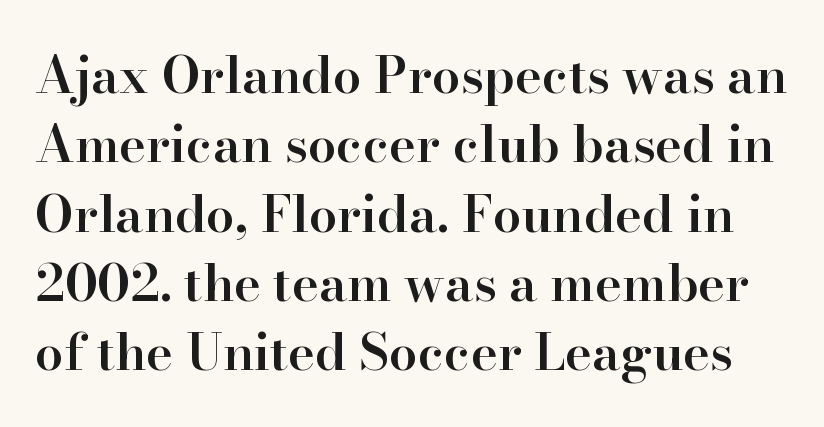
The image shows 51 px semibold serif type, upright; set normal line spacing (1.36x), normal letter spacing, not underlined; high stroke contrast and a small x-height.
